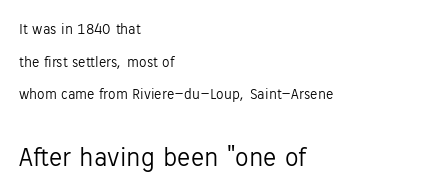
The image shows 27 px text type, upright; set left-aligned, loose line spacing (2.18x), normal letter spacing, not underlined; the second (bottom) block is 1.8x larger.
